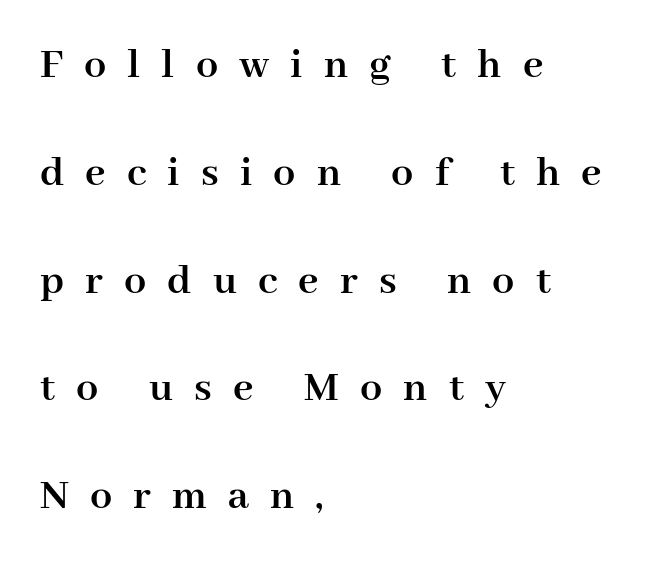
Typeset ragged right — the left edge is the straight one. The passage shown stacks its lines with a broad gap. Font category for this specimen: serif. You could only call the tracking loose — the letters float apart. Unlike italic type, these characters show no tilt at all. Looks like regular typesetting: each glyph gets only the width it needs.
